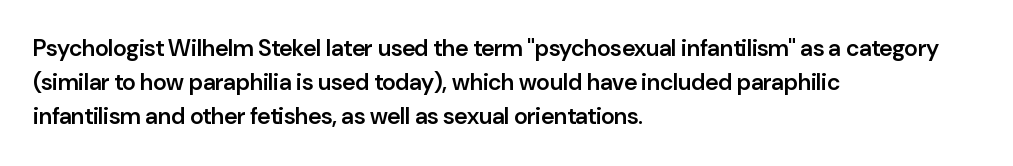
Q: Is the text bold? A: Semi-bold.
Q: Is the text italic (slanted)? A: No, it is upright.
Q: Is the text underlined? A: No.
Q: How is the paragraph aligned? A: Left-aligned.
Q: Is the spacing between letters normal or unusually wide? A: Normal.
Q: Is the spacing between lines tight, normal or loose? A: Normal.
